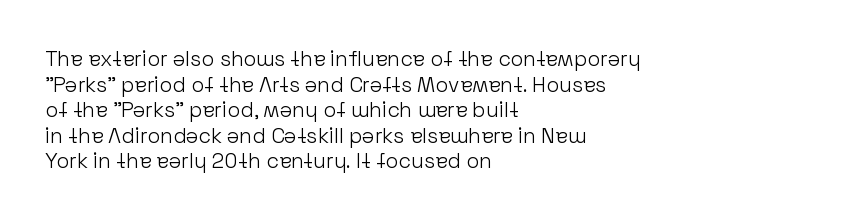
Q: Is the text bold? A: No.
Q: Is the text italic (slanted)? A: No, it is upright.
Q: Is the text underlined? A: No.
Q: How is the paragraph aligned? A: Left-aligned.
Q: Is the spacing between letters normal or unusually wide? A: Normal.
